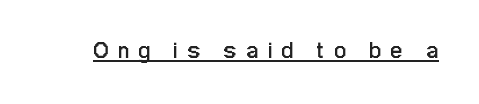
The image shows 23 px text type, upright; set unusually wide letter spacing (+0.44 em), underlined.
